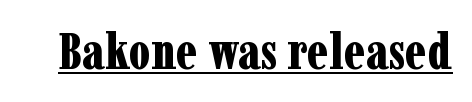
These lines are rendered in a variable-pitch font. You'd pick this weight for a headline — it's a proper bold. The font's upright variant was chosen for this text. Honestly, the underline is the first thing you notice here. There is no visible air inserted between adjacent glyphs. Look at the bottom of the vertical strokes: they flare into serifs here.
